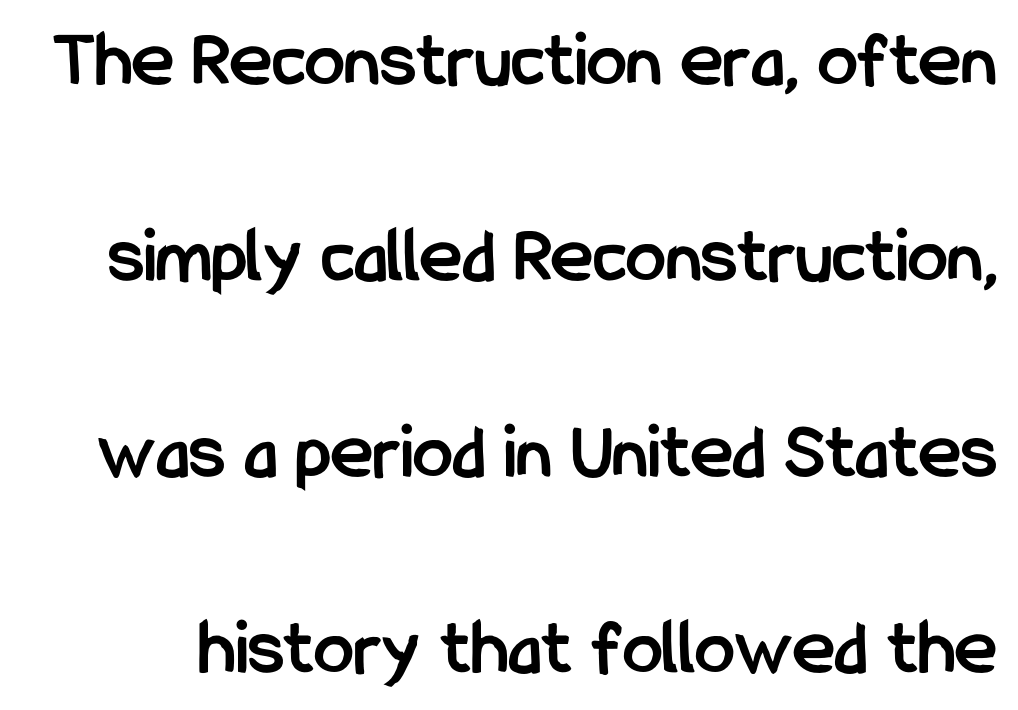
The image shows 80 px semibold, condensed sans-serif type, upright; set loose line spacing (2.45x), normal letter spacing, not underlined; low stroke contrast and a medium x-height.
